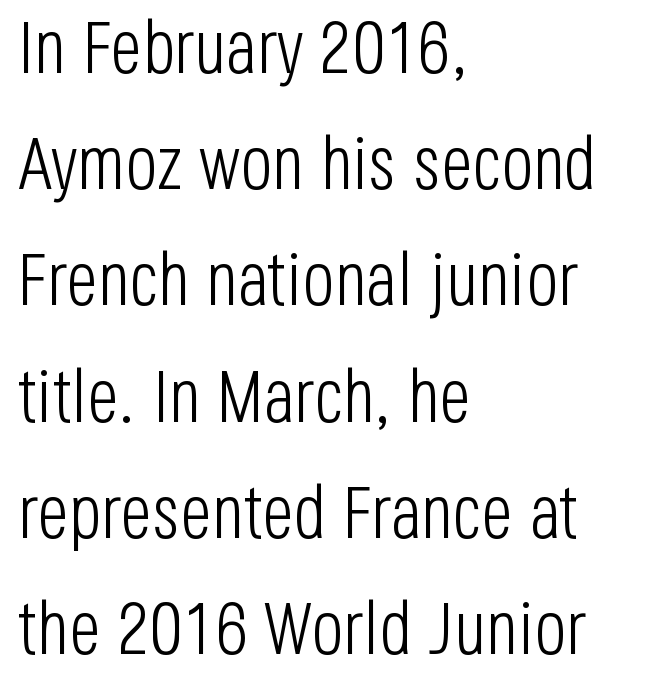
{"serif": "no", "italic": "no", "bold": "no", "weight": "light", "width": "condensed", "stroke_contrast": "low", "x_height": "large", "monospaced": "no", "underline": "no", "align": "left", "line_spacing": "normal", "line_spacing_ratio": 1.55, "letter_spacing": "normal", "letter_spacing_em": 0.0, "glyph_px": 75}
